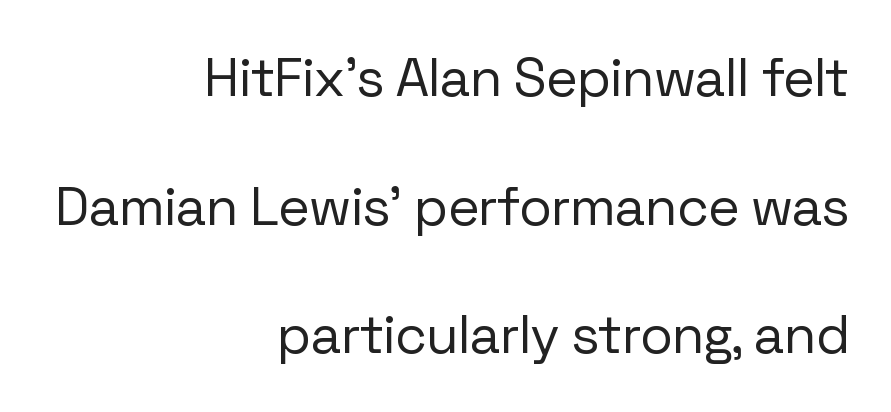
The image shows 54 px regular-weight sans-serif type, upright; set right-aligned, loose line spacing (2.38x), normal letter spacing, not underlined; low stroke contrast and a medium x-height.
